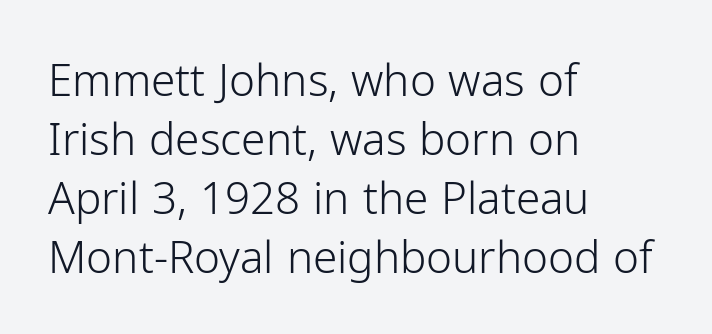
Q: Is the text bold? A: No.
Q: Is the text italic (slanted)? A: No, it is upright.
Q: Is the typeface a serif or a sans-serif typeface? A: Sans-serif.
Q: Is the text underlined? A: No.
Q: How is the paragraph aligned? A: Left-aligned.
Q: Is the spacing between letters normal or unusually wide? A: Normal.
Q: Is the spacing between lines tight, normal or loose? A: Normal.
Q: Width (condensed, normal, or wide)? A: Normal.
Q: Stroke contrast? A: Low.
Q: x-height? A: Medium.
Q: Monospaced? A: No.
